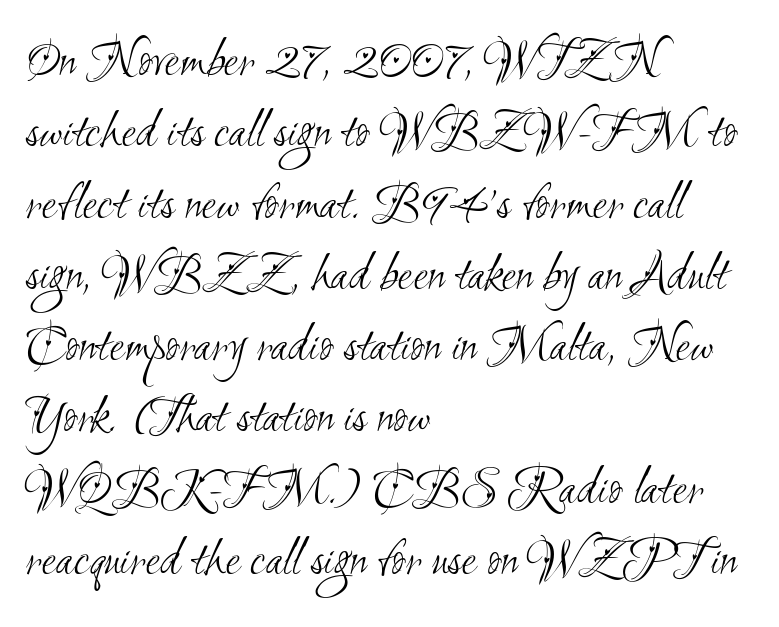
The image shows 54 px light, condensed sans-serif type; set left-aligned, normal line spacing (1.32x), normal letter spacing, not underlined; medium stroke contrast and a small x-height.
